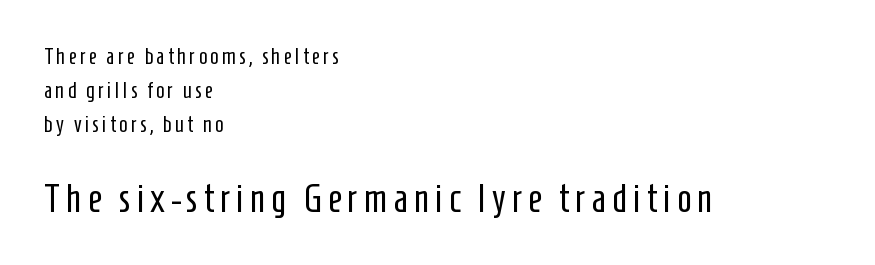
{"serif": "no", "italic": "no", "bold": "no", "weight": "regular", "width": "condensed", "stroke_contrast": "low", "x_height": "medium", "monospaced": "no", "underline": "no", "align": "left", "line_spacing": "normal", "line_spacing_ratio": 1.55, "larger_block": "second", "size_ratio": 1.77, "glyph_px": 39}
